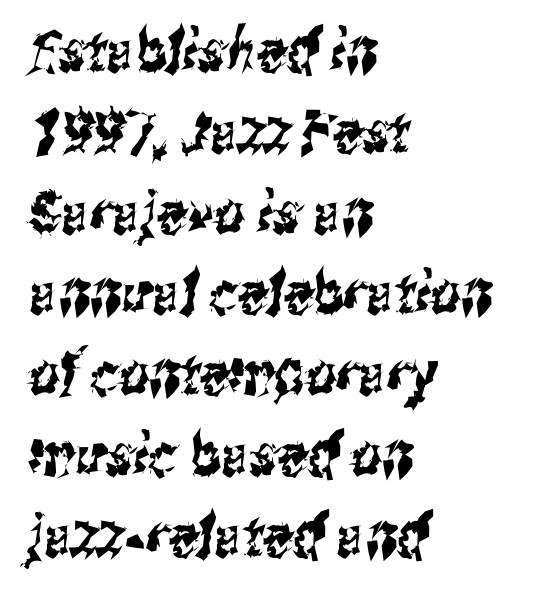
Q: Is the typeface a serif or a sans-serif typeface? A: Sans-serif.
Q: Is the text underlined? A: No.
Q: How is the paragraph aligned? A: Left-aligned.
Q: Is the spacing between letters normal or unusually wide? A: Normal.
Q: Is the spacing between lines tight, normal or loose? A: Normal.
Q: Width (condensed, normal, or wide)? A: Condensed.
Q: Stroke contrast? A: Medium.
Q: x-height? A: Medium.
Q: Monospaced? A: No.
